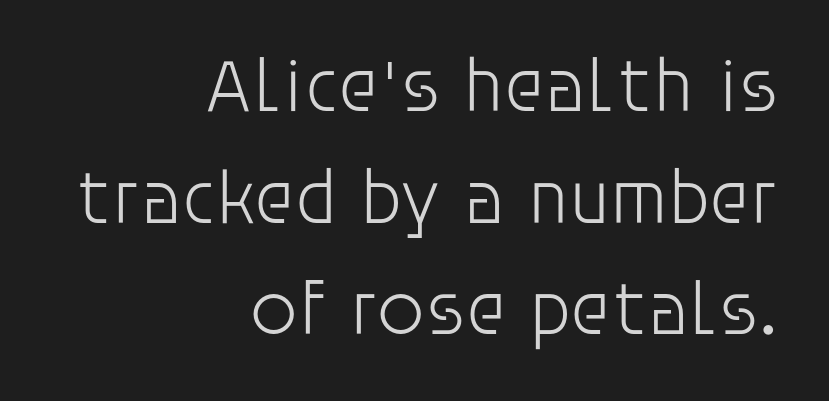
The image shows 76 px light sans-serif type, upright; set right-aligned, normal line spacing (1.47x), normal letter spacing, not underlined; low stroke contrast and a large x-height.
